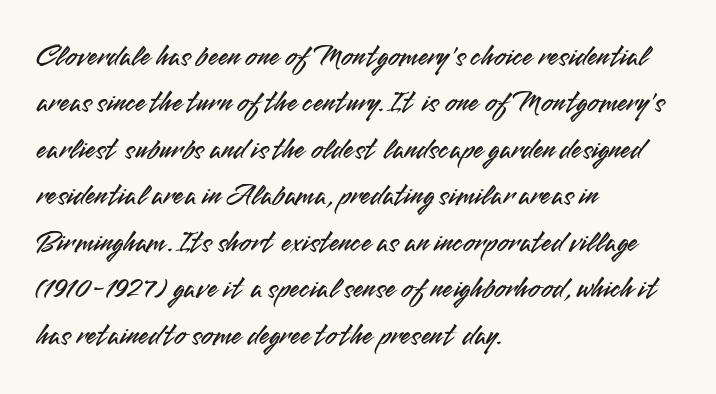
Q: Is the text italic (slanted)? A: Yes.
Q: Is the typeface a serif or a sans-serif typeface? A: Sans-serif.
Q: Is the text underlined? A: No.
Q: How is the paragraph aligned? A: Left-aligned.
Q: Is the spacing between letters normal or unusually wide? A: Normal.
Q: Is the spacing between lines tight, normal or loose? A: Normal.
Q: Width (condensed, normal, or wide)? A: Normal.
Q: Stroke contrast? A: Medium.
Q: x-height? A: Small.
Q: Monospaced? A: No.
